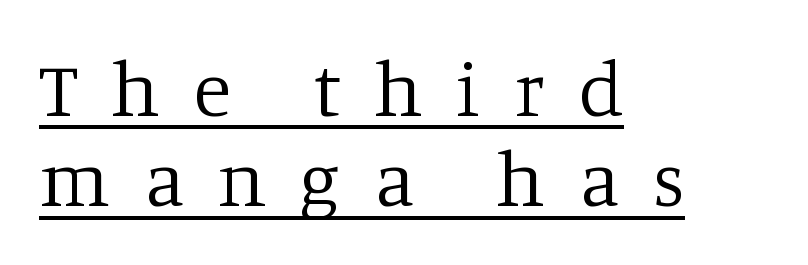
The image shows 78 px regular-weight serif type, upright; set left-aligned, line spacing 1.16x, unusually wide letter spacing (+0.43 em), underlined; low stroke contrast and a large x-height.
